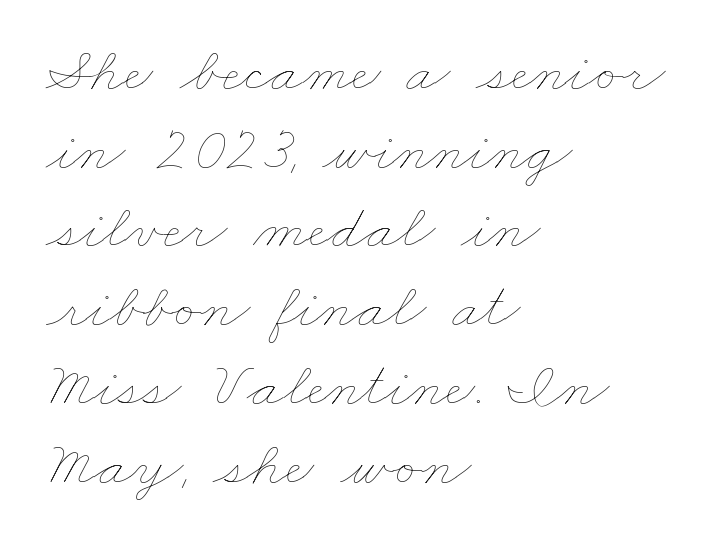
The image shows 64 px thin, wide type; set left-aligned, line spacing 1.23x, normal letter spacing, not underlined; low stroke contrast and a small x-height.
